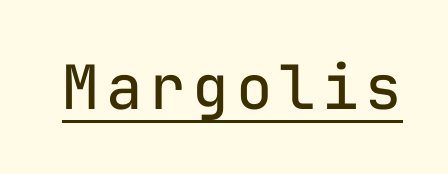
No extra ink here — the face is not bold. Every character here occupies the same horizontal width, giving the sample a typewriter-like rhythm. Emphasis is given by a line drawn under the lettering. The letters stand straight up with perfectly vertical stems.
